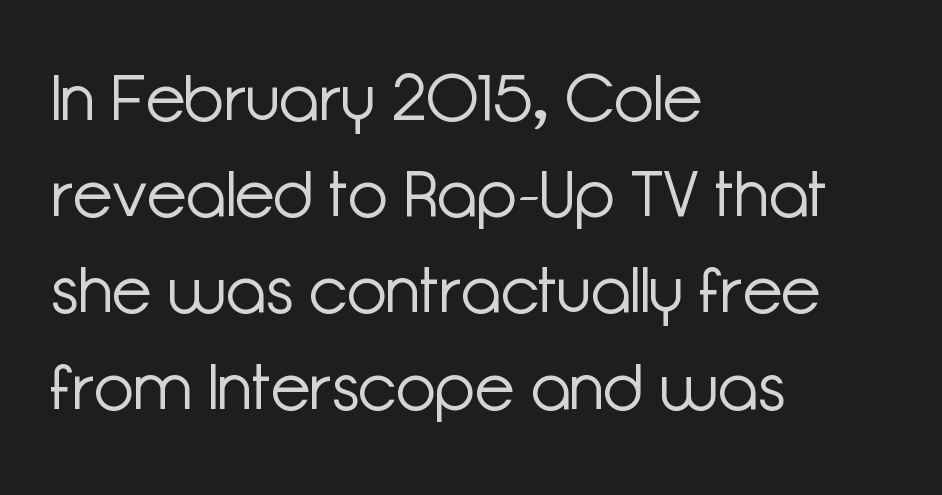
The image shows 65 px light sans-serif type, upright; set left-aligned, normal line spacing (1.48x), normal letter spacing, not underlined; low stroke contrast and a medium x-height.
